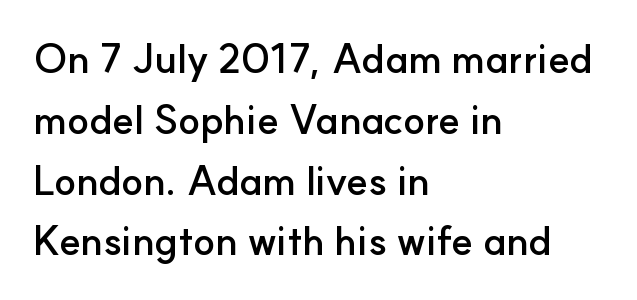
{"serif": "no", "italic": "no", "bold": "yes", "weight": "semibold", "width": "normal", "stroke_contrast": "low", "x_height": "small", "monospaced": "no", "underline": "no", "align": "left", "line_spacing": "normal", "line_spacing_ratio": 1.52, "letter_spacing": "normal", "letter_spacing_em": 0.0, "glyph_px": 40}
